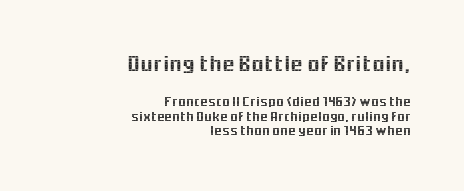
Q: Is the text italic (slanted)? A: No, it is upright.
Q: Is the text underlined? A: No.
Q: How is the paragraph aligned? A: Right-aligned.
Q: Is the spacing between letters normal or unusually wide? A: Normal.
Q: Is the spacing between lines tight, normal or loose? A: Tight.
Q: Which block of text is set in a larger size, the first (top) or the second (bottom)? A: The first (top) one.
